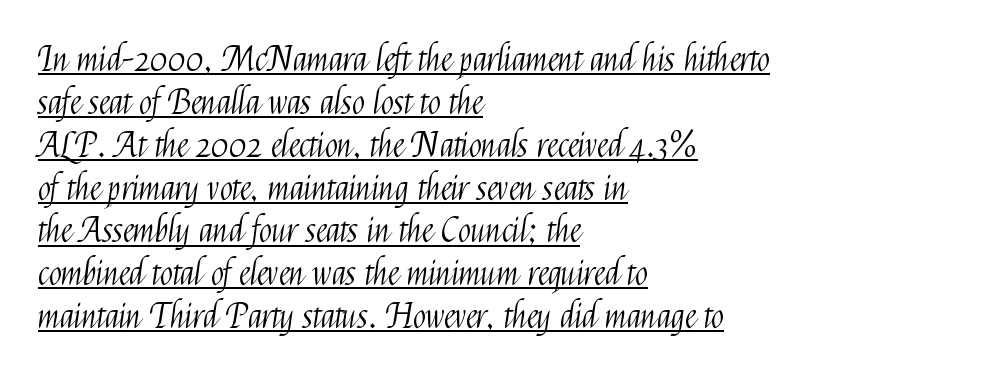
Honestly, the row spacing looks completely unremarkable. Classification — sans serif. A classic flush-left, rag-right setting is used for this passage. The passage shown is typed in a proportional face where columns would drift.
